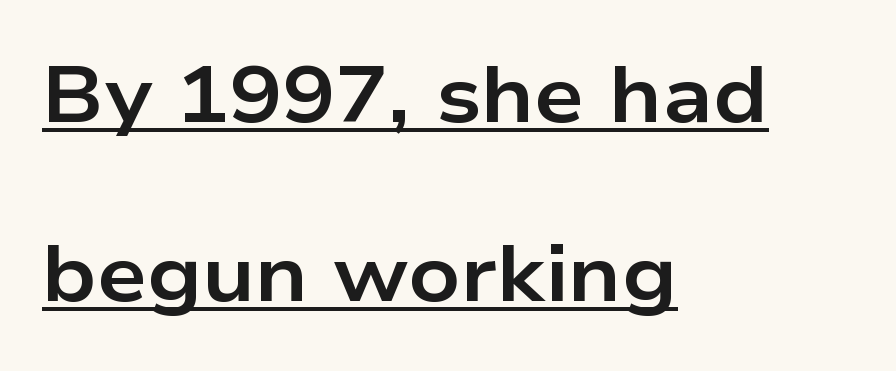
Q: Is the text bold? A: Yes.
Q: Is the text italic (slanted)? A: No, it is upright.
Q: Is the typeface a serif or a sans-serif typeface? A: Sans-serif.
Q: Is the text underlined? A: Yes.
Q: How is the paragraph aligned? A: Left-aligned.
Q: Is the spacing between letters normal or unusually wide? A: Normal.
Q: Is the spacing between lines tight, normal or loose? A: Loose.
Q: Width (condensed, normal, or wide)? A: Wide.
Q: Stroke contrast? A: Low.
Q: x-height? A: Medium.
Q: Monospaced? A: No.
